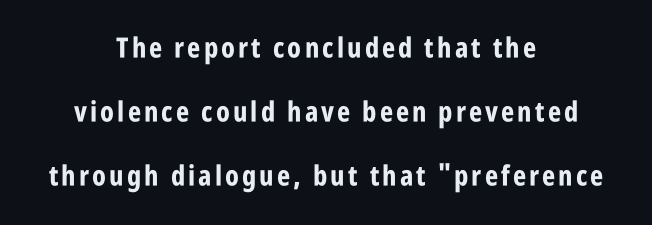
Q: Is the text bold? A: Yes.
Q: Is the text italic (slanted)? A: No, it is upright.
Q: Is the typeface a serif or a sans-serif typeface? A: Sans-serif.
Q: Is the text underlined? A: No.
Q: How is the paragraph aligned? A: Centered.
Q: Is the spacing between lines tight, normal or loose? A: Loose.
Q: Width (condensed, normal, or wide)? A: Condensed.
Q: Stroke contrast? A: Low.
Q: x-height? A: Large.
Q: Monospaced? A: No.
